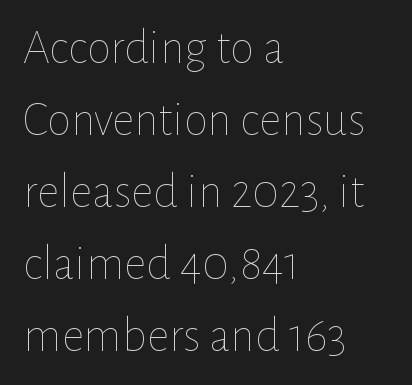
Q: Is the text bold? A: No.
Q: Is the text italic (slanted)? A: No, it is upright.
Q: Is the text underlined? A: No.
Q: How is the paragraph aligned? A: Left-aligned.
Q: Is the spacing between letters normal or unusually wide? A: Normal.
Q: Is the spacing between lines tight, normal or loose? A: Normal.
Q: Width (condensed, normal, or wide)? A: Normal.
Q: Stroke contrast? A: Low.
Q: x-height? A: Medium.
Q: Monospaced? A: No.
